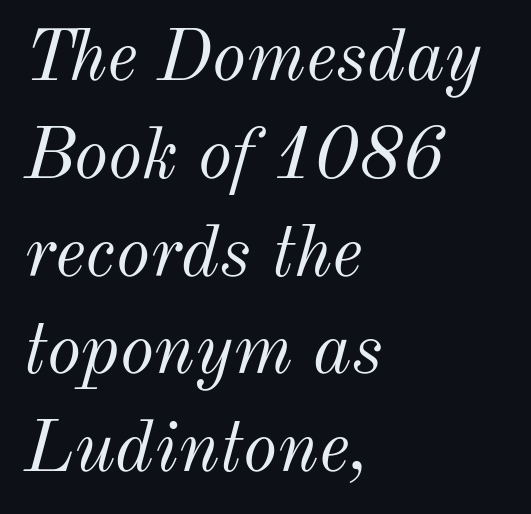
{"italic": "yes", "lean": "right", "slant_degrees": 12, "bold": "no", "weight": "light", "width": "normal", "stroke_contrast": "medium", "x_height": "small", "monospaced": "no", "underline": "no", "align": "left", "line_spacing": "normal", "line_spacing_ratio": 1.34, "letter_spacing": "normal", "letter_spacing_em": 0.0, "glyph_px": 73}
